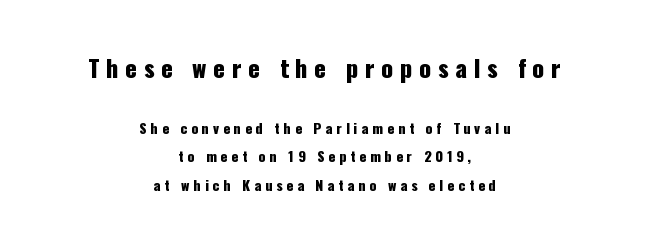
Descenders hang freely into open space. Each new line begins a long way beneath the previous one. There is plenty of visible air inserted between adjacent glyphs. Every row of glyphs is offset so its center matches the block's center.
